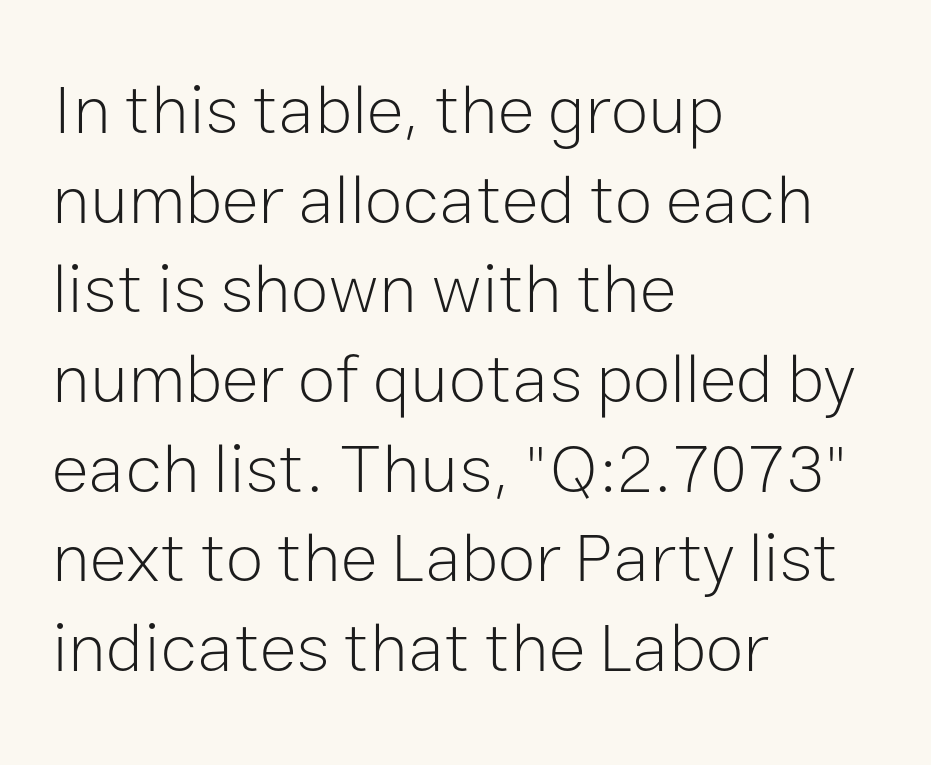
The image shows 69 px light sans-serif type, upright; set left-aligned, normal line spacing (1.3x), normal letter spacing, not underlined; low stroke contrast and a medium x-height.
